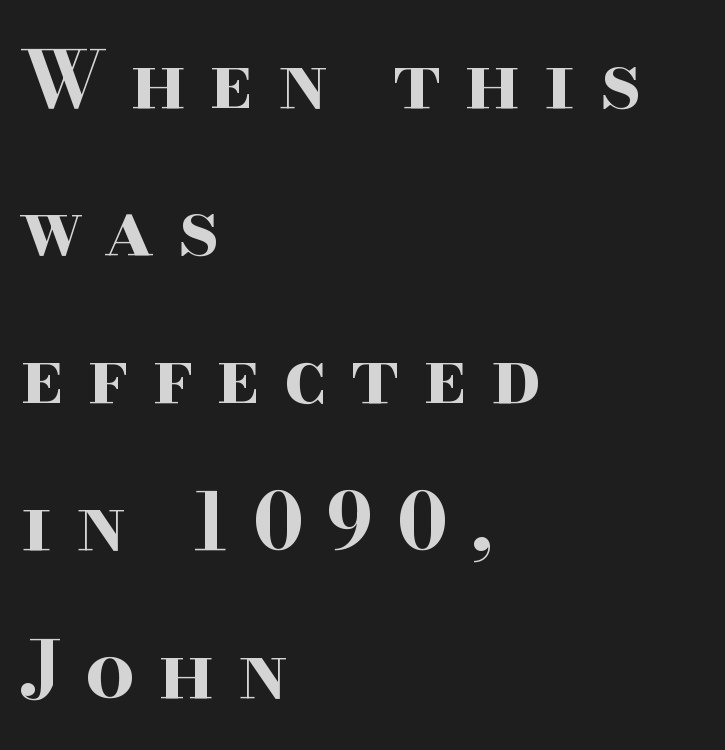
{"serif": "yes", "italic": "no", "bold": "yes", "weight": "bold", "width": "wide", "stroke_contrast": "high", "x_height": "small", "monospaced": "no", "underline": "no", "align": "left", "line_spacing_ratio": 1.89, "letter_spacing": "wide", "letter_spacing_em": 0.29, "glyph_px": 78}
